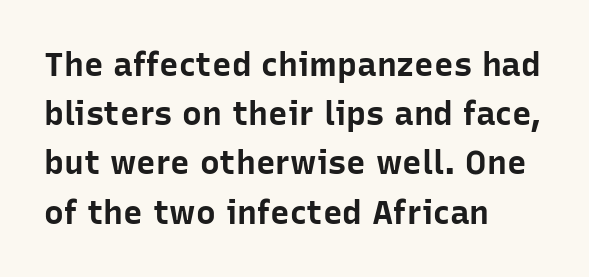
The passage shown is typed in a proportional face where columns would drift. This rendering features lettering with no underline. This sample uses an upright cut, with every glyph sitting square on the baseline. This sample uses a sans-serif face. The lines in this sample share a left origin and differ only in where they stop.
